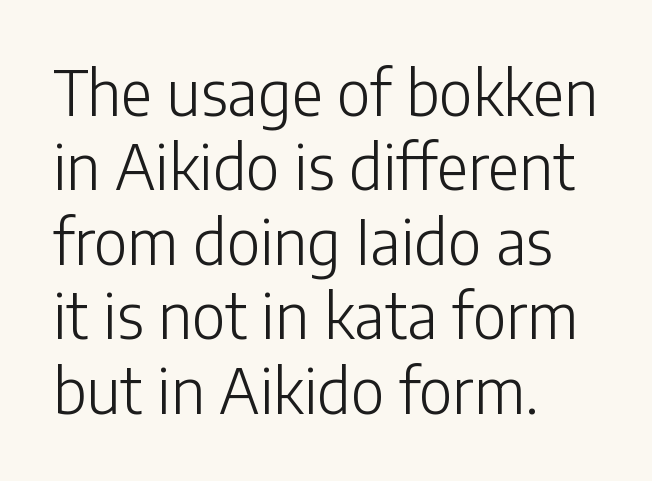
{"serif": "no", "italic": "no", "bold": "no", "weight": "light", "width": "normal", "stroke_contrast": "low", "x_height": "medium", "monospaced": "no", "underline": "no", "align": "left", "line_spacing_ratio": 1.22, "letter_spacing": "normal", "letter_spacing_em": 0.0, "glyph_px": 61}
